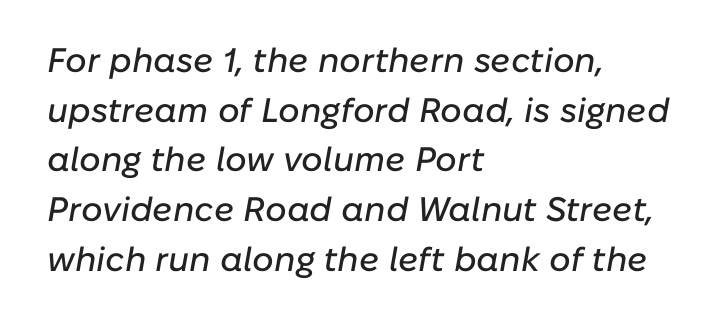
{"italic": "yes", "lean": "right", "slant_degrees": 10, "width": "normal", "stroke_contrast": "low", "x_height": "medium", "monospaced": "no", "underline": "no", "align": "left", "line_spacing": "normal", "line_spacing_ratio": 1.46, "letter_spacing": "normal", "letter_spacing_em": 0.0, "glyph_px": 34}
